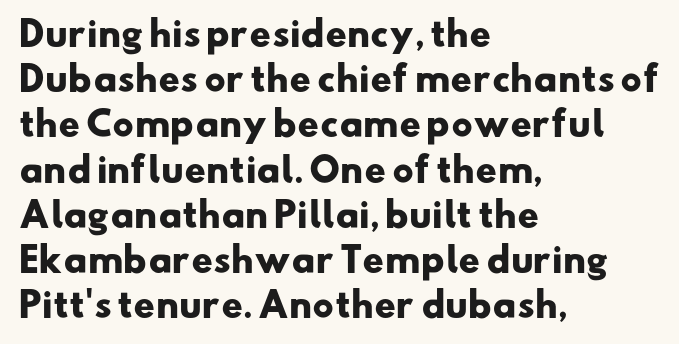
Does the leading feel generous? No, just average. A full-strength bold gives these letters their thick strokes. Each word holds together tightly as a unit, with standard inter-letter gaps. Examine the stroke ends and you'll find no serifs. Type without underlining. Looks like regular typesetting: each glyph gets only the width it needs.
